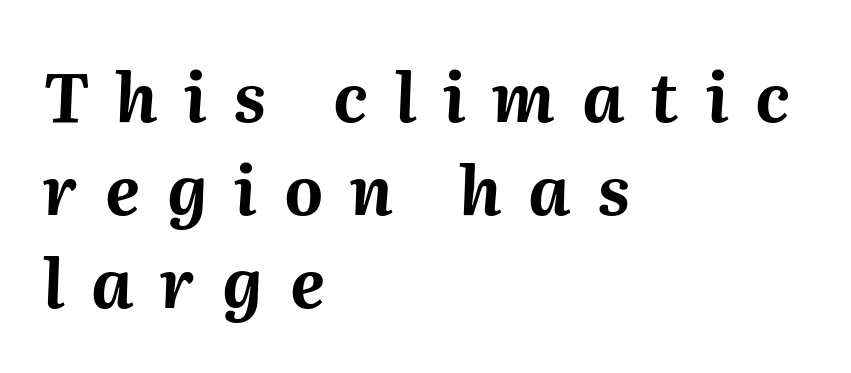
{"italic": "yes", "lean": "right", "slant_degrees": 2, "bold": "yes", "weight": "bold", "width": "normal", "stroke_contrast": "medium", "x_height": "medium", "monospaced": "no", "underline": "no", "align": "left", "line_spacing": "normal", "line_spacing_ratio": 1.39, "letter_spacing": "wide", "letter_spacing_em": 0.4, "glyph_px": 67}
